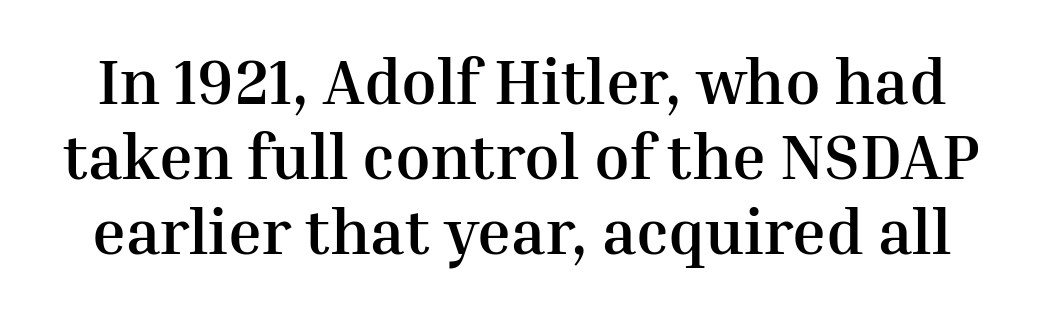
Q: Is the text bold? A: Yes.
Q: Is the text italic (slanted)? A: No, it is upright.
Q: Is the typeface a serif or a sans-serif typeface? A: Serif.
Q: Is the text underlined? A: No.
Q: Is the spacing between letters normal or unusually wide? A: Normal.
Q: Width (condensed, normal, or wide)? A: Normal.
Q: Stroke contrast? A: Medium.
Q: x-height? A: Medium.
Q: Monospaced? A: No.
